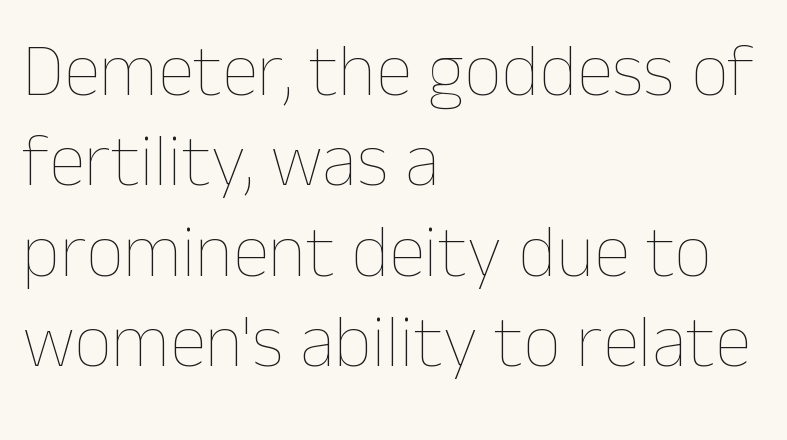
{"italic": "no", "bold": "no", "weight": "thin", "width": "normal", "stroke_contrast": "low", "x_height": "medium", "monospaced": "no", "underline": "no", "align": "left", "line_spacing_ratio": 1.22, "letter_spacing": "normal", "letter_spacing_em": 0.0, "glyph_px": 74}
